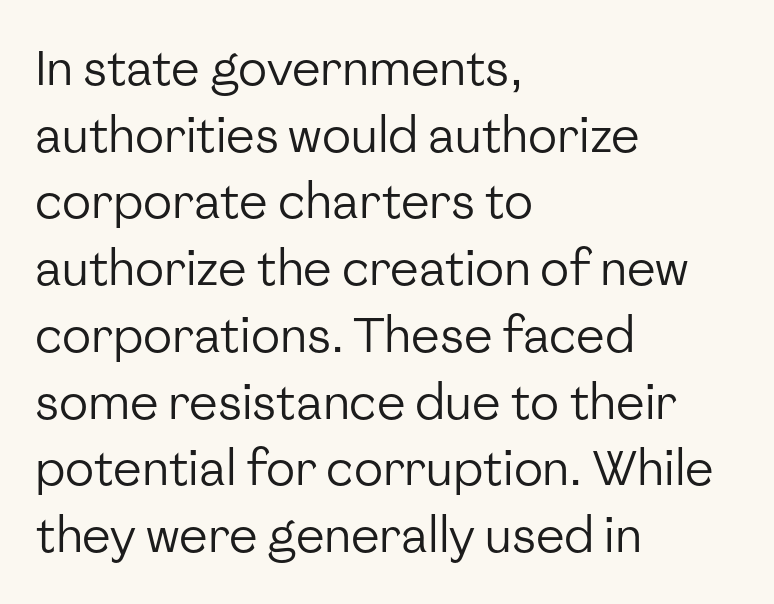
The image shows 48 px regular-weight sans-serif type, upright; set left-aligned, normal line spacing (1.39x), normal letter spacing, not underlined; low stroke contrast and a medium x-height.
